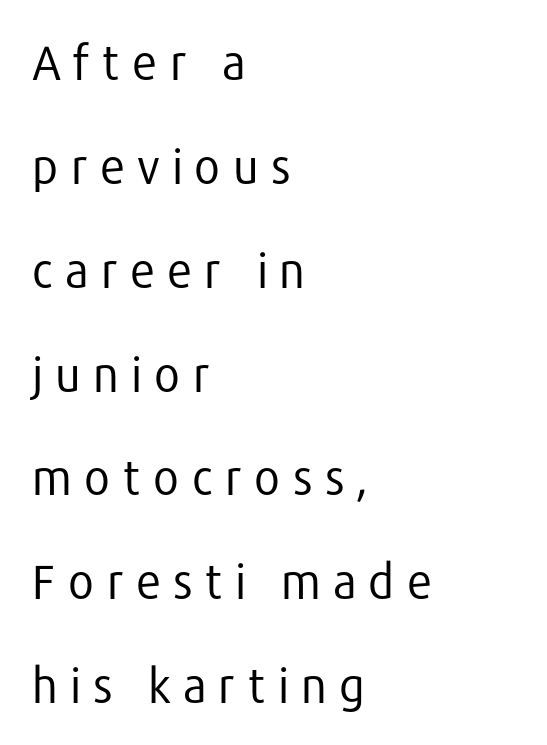
{"serif": "no", "italic": "no", "bold": "no", "weight": "regular", "width": "normal", "stroke_contrast": "low", "x_height": "medium", "monospaced": "no", "underline": "no", "align": "left", "line_spacing": "loose", "line_spacing_ratio": 2.21, "letter_spacing": "wide", "letter_spacing_em": 0.24, "glyph_px": 47}
